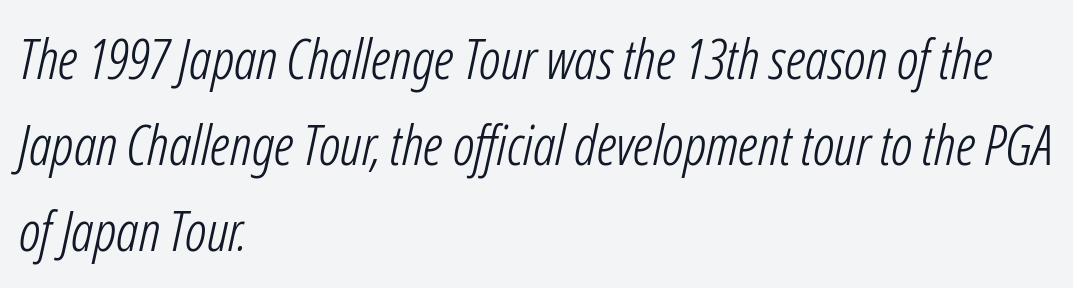
The space beneath each line is pristine and unruled. It's the slanting kind of type. Caption: standard tracking, unaltered. Line spacing here is normal. Is this a heavy cut? Hardly; it is regular or lighter.
